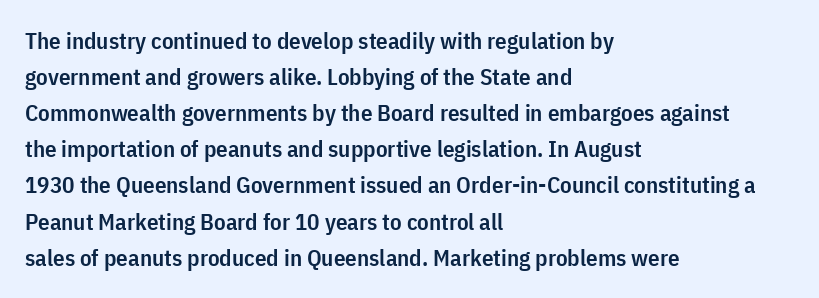
The image shows 23 px text type, upright; set left-aligned, normal line spacing (1.57x), normal letter spacing, not underlined.
